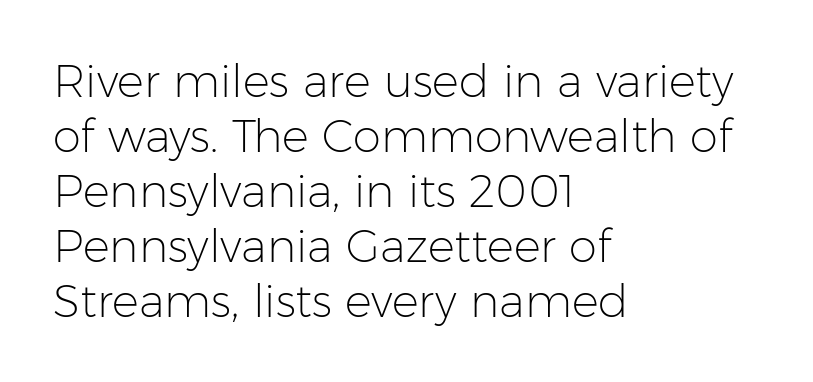
Is this a sans? Yes — the strokes have no serifs. The face used here is proportionally spaced, like ordinary book or web type. Notice how the stems are strictly vertical — no italics here. Type without underlining. This sample uses plain, unmodified letter spacing. The typeface has the unassuming heft of standard copy or less.
